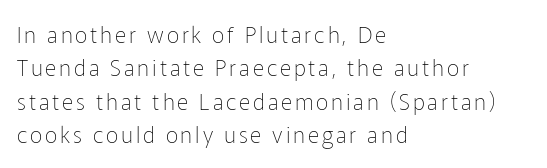
Q: Is the text bold? A: No.
Q: Is the text italic (slanted)? A: No, it is upright.
Q: Is the text underlined? A: No.
Q: How is the paragraph aligned? A: Left-aligned.
Q: Is the spacing between lines tight, normal or loose? A: Normal.
